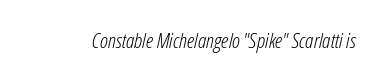
The image shows 21 px text type, italic (leaning right); set normal letter spacing, not underlined.
